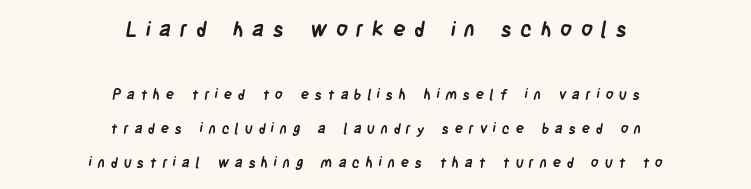
{"bold": "yes", "underline": "no", "align": "center", "line_spacing": "loose", "line_spacing_ratio": 2.43, "letter_spacing": "wide", "letter_spacing_em": 0.4, "larger_block": "first", "size_ratio": 1.5, "glyph_px": 21}
